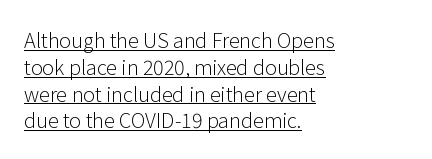
{"italic": "no", "bold": "no", "underline": "yes", "align": "left", "line_spacing": "normal", "line_spacing_ratio": 1.34, "letter_spacing": "normal", "letter_spacing_em": 0.0, "glyph_px": 20}
